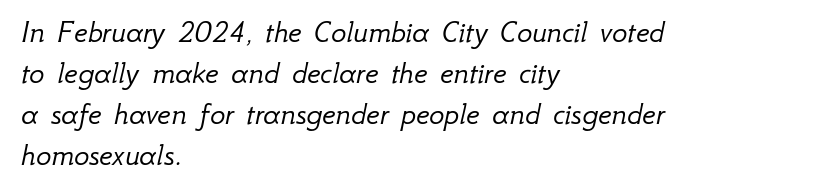
Compared with typical paragraphs, the rows here are spaced about the same. The passage is arranged the way most books set body copy — flush left. The face used here is proportionally spaced, like ordinary book or web type. Check under the words: just untouched page. The letters are slanted; this is an italic face.
